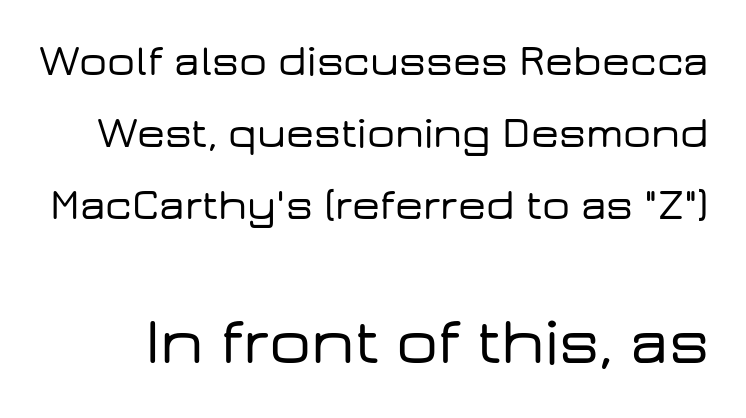
The space directly below the letters is spotless. Reading down the column, the eye jumps a familiar distance to each next line. Nobody touched the tracking dial on this one. Does the type have serifs? No, each stem ends abruptly. The axis of the letterforms is exactly vertical.
